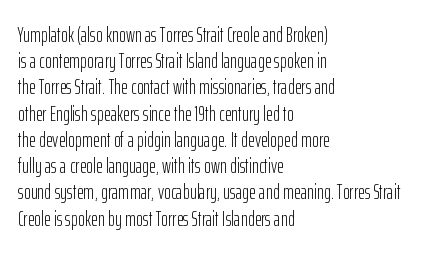
Does extra space separate the letters? No, they use regular spacing. Layout note: lines flush left. The area under the type is left untouched. This reads as an unemphasized weight, regular at the heaviest. This is roman type, the default non-slanted kind. Vertical spacing — default.
